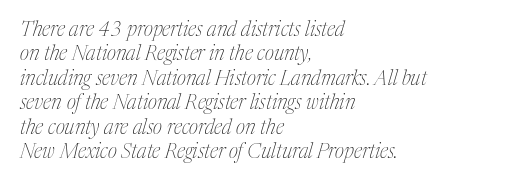
Each word holds together tightly as a unit, with standard inter-letter gaps. This reads as an unemphasized weight, regular at the heaviest. Descenders hang freely into open space. The specimen reads as italic at a glance. Reading down the block, your eye returns to a fixed left position each line.
